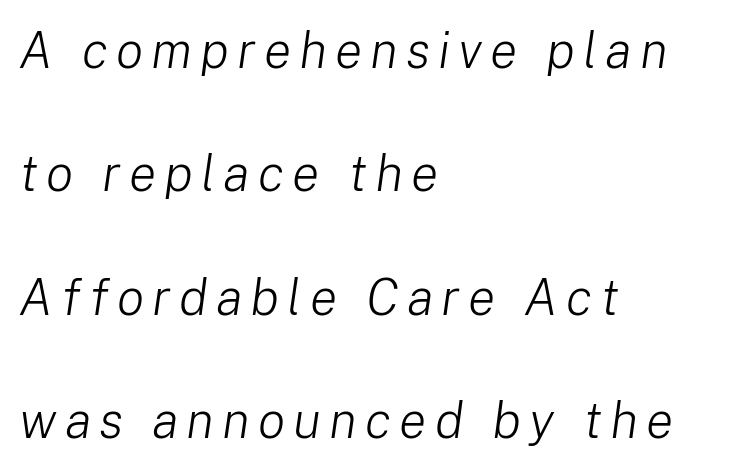
Vertical spacing — loose. Leftover space on each line is placed entirely after the last word. Each letter keeps its own natural width here, so spacing adapts to shape. Characters are canted at an angle relative to the baseline's perpendicular. The weight tops out at a normal text grade.
